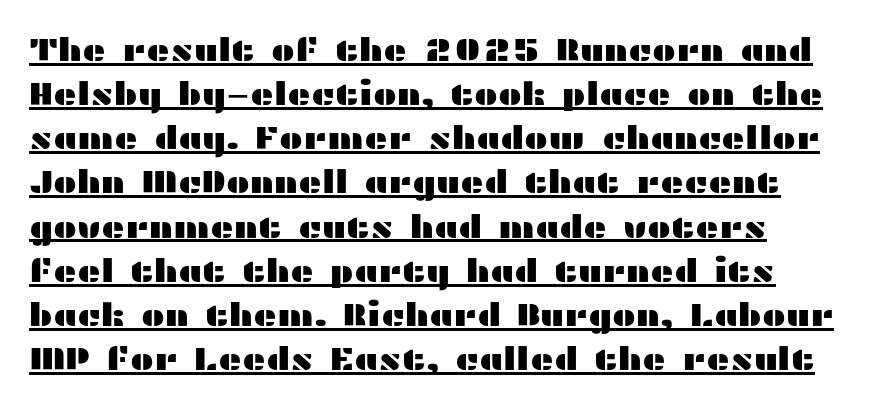
Q: Is the text italic (slanted)? A: No, it is upright.
Q: Is the typeface a serif or a sans-serif typeface? A: Sans-serif.
Q: Is the text underlined? A: Yes.
Q: Is the spacing between letters normal or unusually wide? A: Normal.
Q: Is the spacing between lines tight, normal or loose? A: Normal.
Q: Width (condensed, normal, or wide)? A: Wide.
Q: Stroke contrast? A: Medium.
Q: x-height? A: Medium.
Q: Monospaced? A: No.
